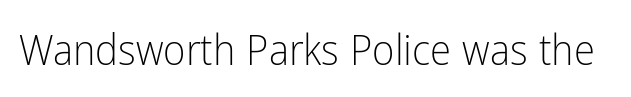
Q: Is the text bold? A: No.
Q: Is the text italic (slanted)? A: No, it is upright.
Q: Is the typeface a serif or a sans-serif typeface? A: Sans-serif.
Q: Is the text underlined? A: No.
Q: Is the spacing between letters normal or unusually wide? A: Normal.
Q: Width (condensed, normal, or wide)? A: Condensed.
Q: Stroke contrast? A: Low.
Q: x-height? A: Medium.
Q: Monospaced? A: No.
